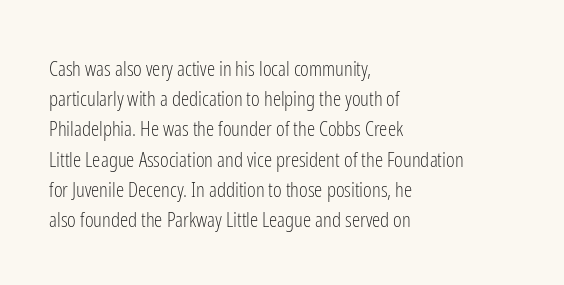
Q: Is the text bold? A: No.
Q: Is the text italic (slanted)? A: No, it is upright.
Q: Is the text underlined? A: No.
Q: How is the paragraph aligned? A: Left-aligned.
Q: Is the spacing between letters normal or unusually wide? A: Normal.
Q: Is the spacing between lines tight, normal or loose? A: Normal.
